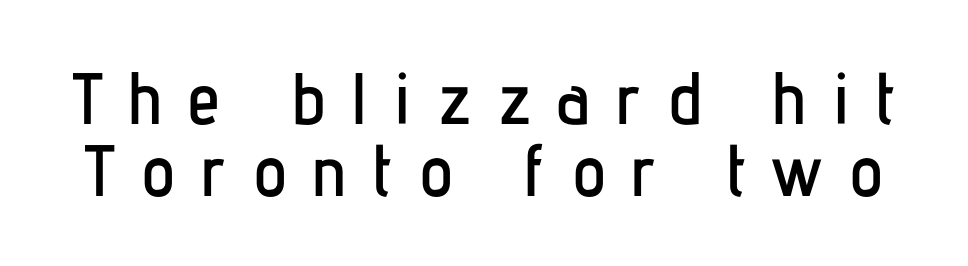
Each new line begins almost immediately beneath the previous one. Has an underline been added? It has not. Think of a printed novel: that variable character pitch is what you see here. The font's upright variant was chosen for this text. The text was rendered using a sans face with plain stroke endings. The gaps between neighbouring characters are conspicuously large.
